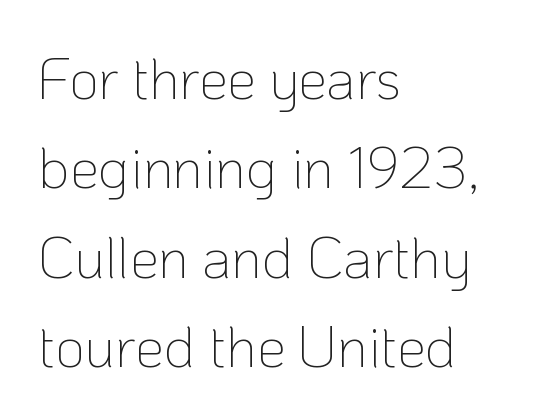
Ascenders rise straight up at ninety degrees. Summary of weight: not heavy and not bold. Horizontal bands of white between lines are of average thickness. Honestly, there is no underline to notice here at all.
